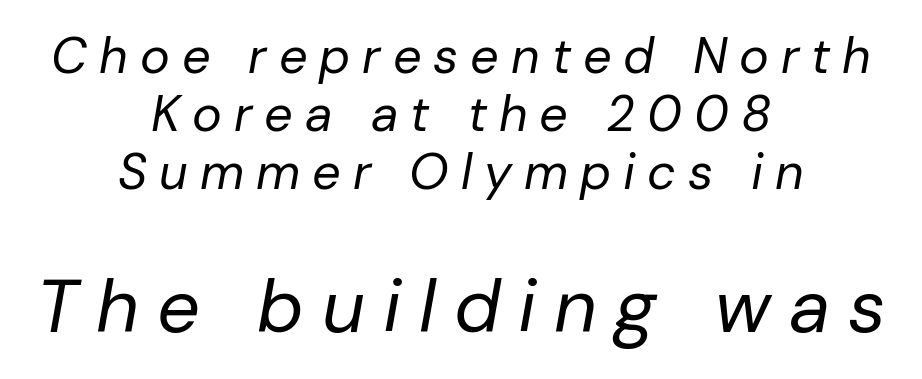
The image shows 75 px regular-weight type, italic (leaning right); set centered, line spacing 1.16x, unusually wide letter spacing (+0.24 em), not underlined; the second (bottom) block is 1.5x larger; low stroke contrast and a medium x-height.
